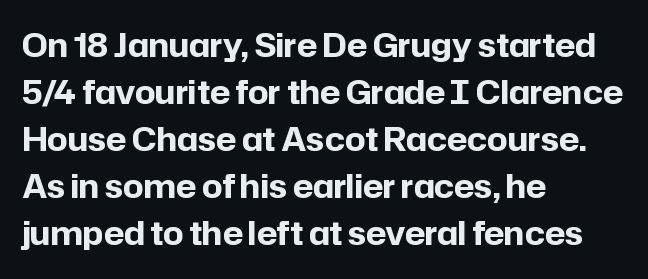
{"serif": "no", "italic": "no", "bold": "yes", "weight": "bold", "width": "normal", "stroke_contrast": "low", "x_height": "medium", "monospaced": "no", "underline": "no", "align": "left", "line_spacing": "normal", "line_spacing_ratio": 1.47, "letter_spacing": "normal", "letter_spacing_em": 0.0, "glyph_px": 32}
